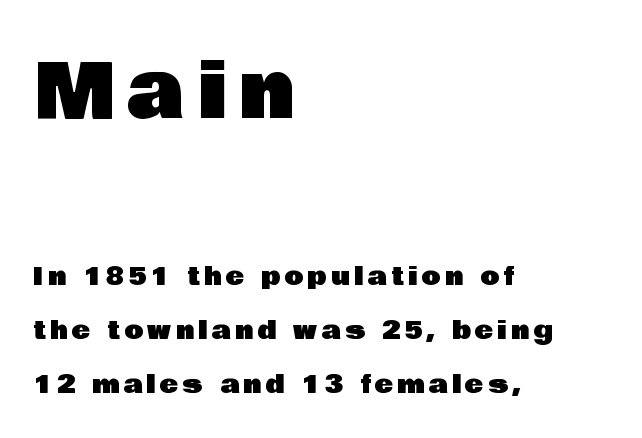
Q: Is the text italic (slanted)? A: No, it is upright.
Q: Is the typeface a serif or a sans-serif typeface? A: Sans-serif.
Q: Is the text underlined? A: No.
Q: How is the paragraph aligned? A: Left-aligned.
Q: Is the spacing between lines tight, normal or loose? A: Loose.
Q: Which block of text is set in a larger size, the first (top) or the second (bottom)? A: The first (top) one.
Q: Width (condensed, normal, or wide)? A: Normal.
Q: Stroke contrast? A: Low.
Q: x-height? A: Large.
Q: Monospaced? A: No.
